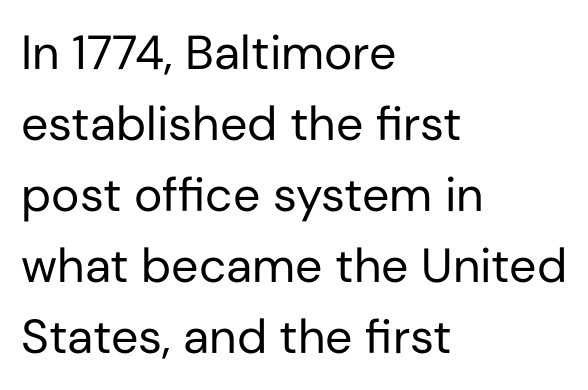
The characters are drawn with everyday or finer stroke widths. Horizontal bands of white between lines are of average thickness. The lettering stays uniformly vertical, giving the passage a roman look. A typesetter would call this proportional, since set widths differ per character. Check under the words: just untouched page.
